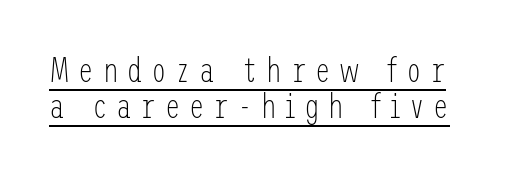
Q: Is the text bold? A: No.
Q: Is the text italic (slanted)? A: No, it is upright.
Q: Is the typeface a serif or a sans-serif typeface? A: Sans-serif.
Q: Is the text underlined? A: Yes.
Q: Is the spacing between letters normal or unusually wide? A: Unusually wide.
Q: Is the spacing between lines tight, normal or loose? A: Tight.
Q: Width (condensed, normal, or wide)? A: Condensed.
Q: Stroke contrast? A: Low.
Q: x-height? A: Medium.
